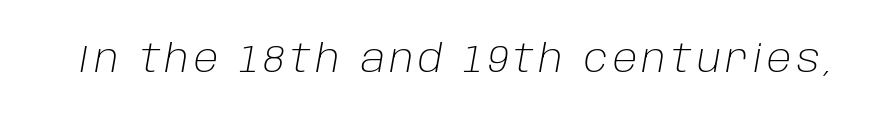
Q: Is the text bold? A: No.
Q: Is the text italic (slanted)? A: Yes, it leans right by about 10 degrees.
Q: Is the text underlined? A: No.
Q: Width (condensed, normal, or wide)? A: Normal.
Q: Stroke contrast? A: Low.
Q: x-height? A: Large.
Q: Monospaced? A: No.
